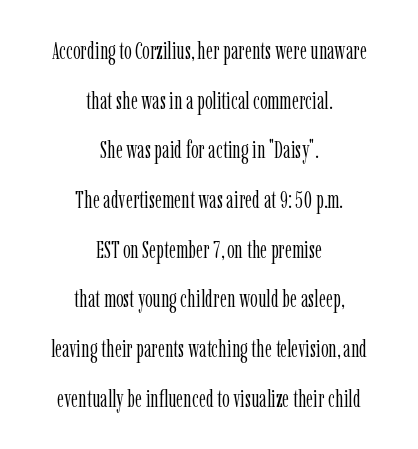
Leftover space on each line is divided equally before and after the words. Spacing between characters is what you'd get straight out of the box. Notice how the stems are strictly vertical — no italics here. Stems and bowls with no extra thickness — not bold. Underline: absent. Each new line begins a long way beneath the previous one.
